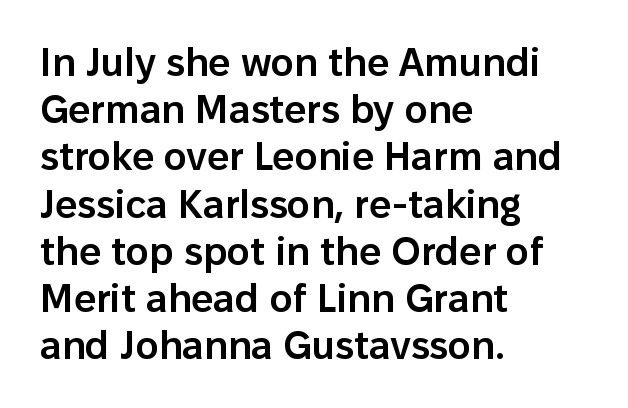
Q: Is the text bold? A: Semi-bold.
Q: Is the text italic (slanted)? A: No, it is upright.
Q: Is the typeface a serif or a sans-serif typeface? A: Sans-serif.
Q: Is the text underlined? A: No.
Q: How is the paragraph aligned? A: Left-aligned.
Q: Is the spacing between letters normal or unusually wide? A: Normal.
Q: Width (condensed, normal, or wide)? A: Normal.
Q: Stroke contrast? A: Low.
Q: x-height? A: Medium.
Q: Monospaced? A: No.
